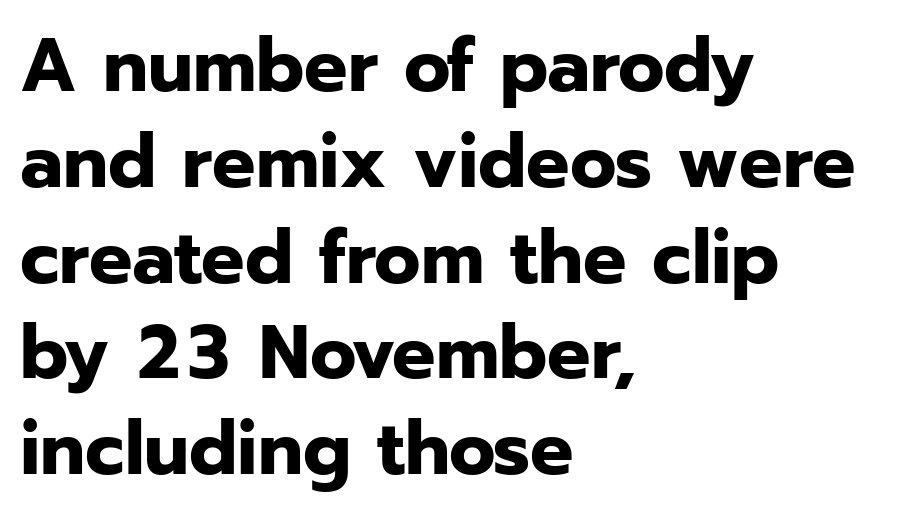
Q: Is the text bold? A: Yes.
Q: Is the text italic (slanted)? A: No, it is upright.
Q: Is the typeface a serif or a sans-serif typeface? A: Sans-serif.
Q: Is the text underlined? A: No.
Q: How is the paragraph aligned? A: Left-aligned.
Q: Is the spacing between letters normal or unusually wide? A: Normal.
Q: Is the spacing between lines tight, normal or loose? A: Normal.
Q: Width (condensed, normal, or wide)? A: Normal.
Q: Stroke contrast? A: Low.
Q: x-height? A: Medium.
Q: Monospaced? A: No.
